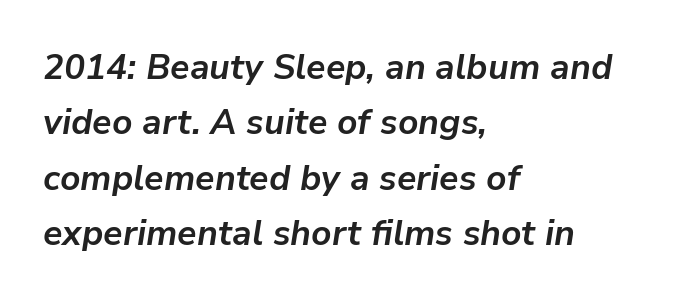
Q: Is the text bold? A: Yes.
Q: Is the text italic (slanted)? A: Yes, it leans right by about 9 degrees.
Q: Is the text underlined? A: No.
Q: How is the paragraph aligned? A: Left-aligned.
Q: Is the spacing between letters normal or unusually wide? A: Normal.
Q: Is the spacing between lines tight, normal or loose? A: Normal.
Q: Width (condensed, normal, or wide)? A: Normal.
Q: Stroke contrast? A: Low.
Q: x-height? A: Medium.
Q: Monospaced? A: No.
